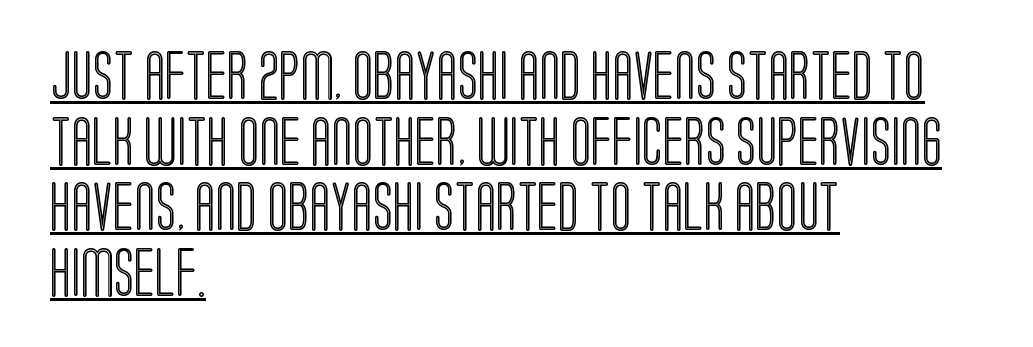
Q: Is the text italic (slanted)? A: No, it is upright.
Q: Is the text underlined? A: Yes.
Q: How is the paragraph aligned? A: Left-aligned.
Q: Is the spacing between letters normal or unusually wide? A: Normal.
Q: Is the spacing between lines tight, normal or loose? A: Normal.
Q: Width (condensed, normal, or wide)? A: Condensed.
Q: x-height? A: Large.
Q: Monospaced? A: No.
